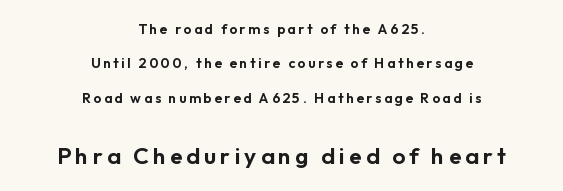
You get the small type first, then a jump to larger type. Nope, not italic — everything's standing straight. The text block is weighted toward neither margin, spreading evenly from the middle. Widely set lines give the paragraph a tall, airy silhouette. The gap between lines stays unmarked.
